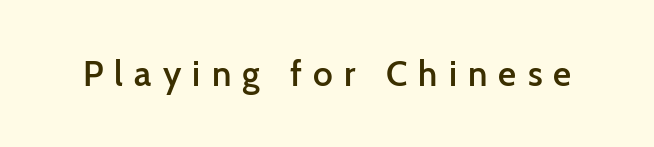
The image shows 35 px semibold sans-serif type, upright; set unusually wide letter spacing (+0.32 em), not underlined; low stroke contrast and a medium x-height.
